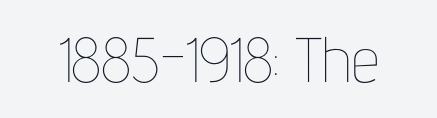
Q: Is the text bold? A: No.
Q: Is the text italic (slanted)? A: No, it is upright.
Q: Is the text underlined? A: No.
Q: Is the spacing between letters normal or unusually wide? A: Normal.
Q: Width (condensed, normal, or wide)? A: Condensed.
Q: Stroke contrast? A: Low.
Q: x-height? A: Medium.
Q: Monospaced? A: No.
